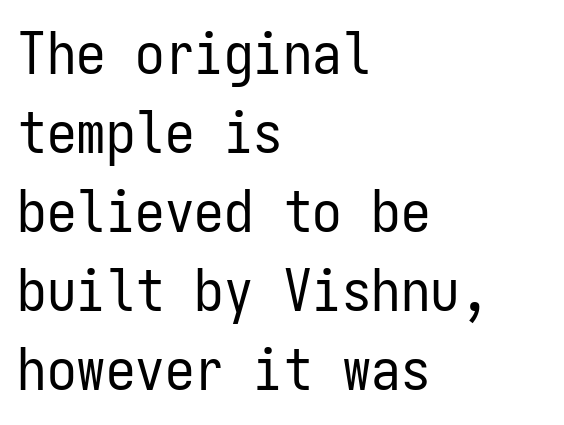
Q: Is the text bold? A: No.
Q: Is the text italic (slanted)? A: No, it is upright.
Q: Is the typeface a serif or a sans-serif typeface? A: Sans-serif.
Q: Is the text underlined? A: No.
Q: How is the paragraph aligned? A: Left-aligned.
Q: Is the spacing between letters normal or unusually wide? A: Normal.
Q: Is the spacing between lines tight, normal or loose? A: Normal.
Q: Width (condensed, normal, or wide)? A: Condensed.
Q: Stroke contrast? A: Low.
Q: x-height? A: Medium.
Q: Monospaced? A: Yes.
